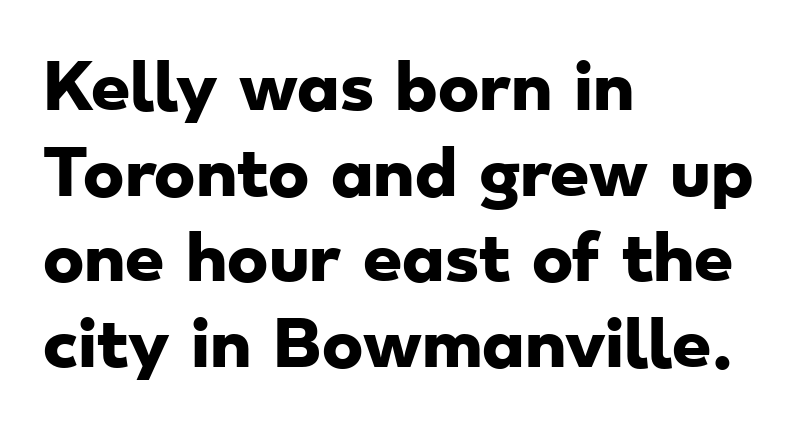
The image shows 62 px heavy, wide sans-serif type; set left-aligned, normal line spacing (1.38x), normal letter spacing, not underlined; low stroke contrast and a small x-height.
